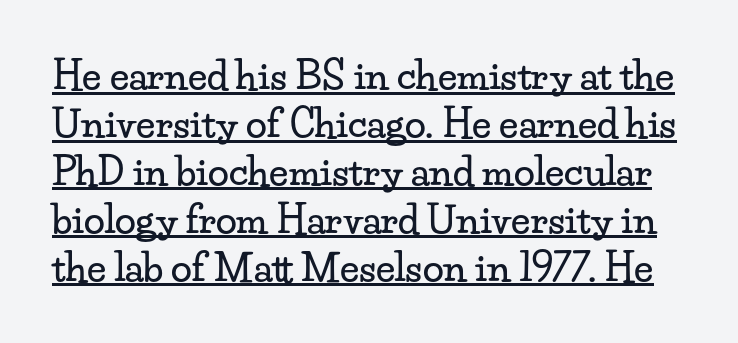
{"serif": "yes", "italic": "no", "width": "wide", "stroke_contrast": "low", "x_height": "small", "monospaced": "no", "underline": "yes", "line_spacing": "normal", "line_spacing_ratio": 1.26, "letter_spacing": "normal", "letter_spacing_em": 0.0, "glyph_px": 38}
